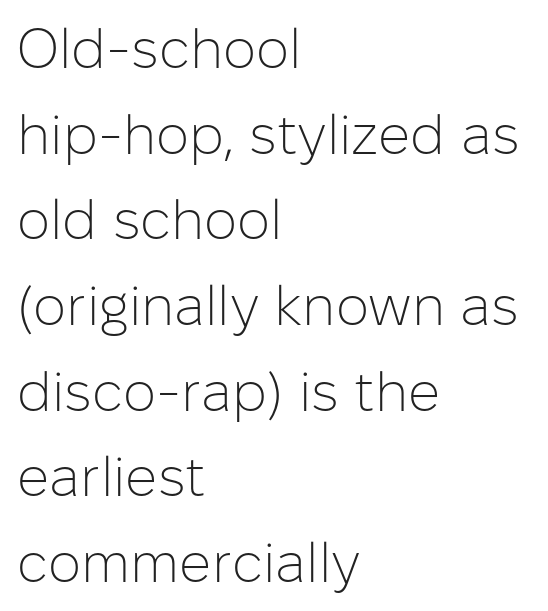
The strip under each line holds only bare page. The rendering uses natural spacing where letterforms have individual widths. Each line starts at the same left margin while the right side varies. It's the straight-up-and-down kind of type. Serif or sans? Sans — the stroke terminals are bare.
